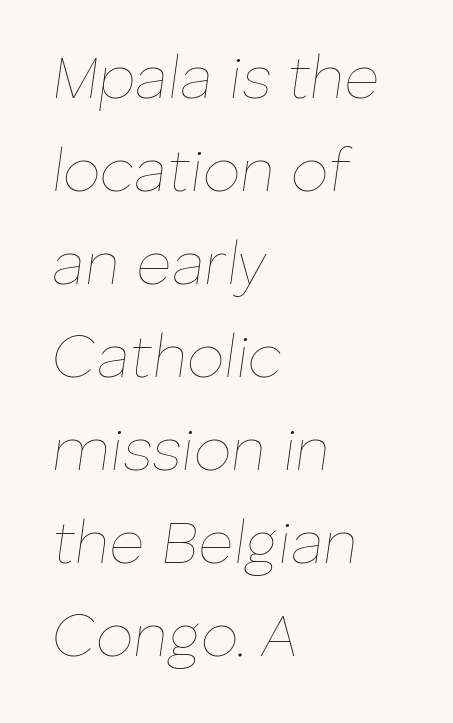
Q: Is the text bold? A: No.
Q: Is the text italic (slanted)? A: Yes, it leans right by about 8 degrees.
Q: Is the text underlined? A: No.
Q: How is the paragraph aligned? A: Left-aligned.
Q: Is the spacing between letters normal or unusually wide? A: Normal.
Q: Is the spacing between lines tight, normal or loose? A: Normal.
Q: Width (condensed, normal, or wide)? A: Normal.
Q: Stroke contrast? A: Low.
Q: x-height? A: Medium.
Q: Monospaced? A: No.
